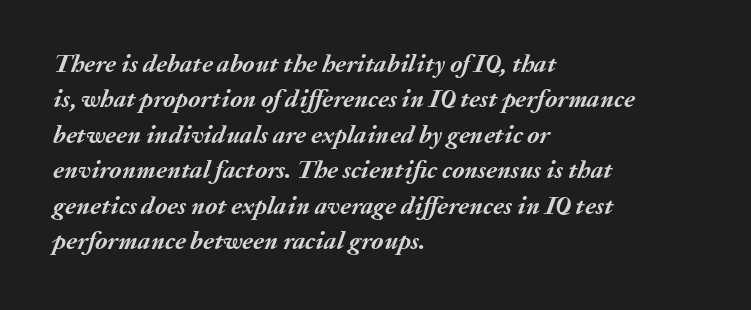
The image shows 25 px bold type, italic (leaning right); set left-aligned, normal line spacing (1.42x), normal letter spacing, not underlined.
